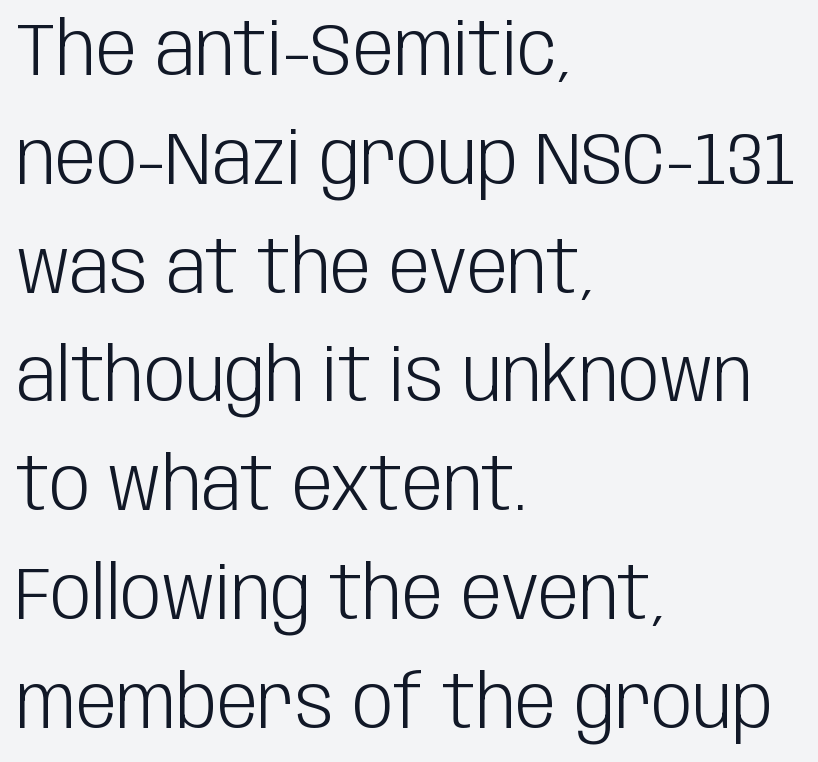
The image shows 73 px light, condensed sans-serif type, upright; set left-aligned, normal line spacing (1.49x), normal letter spacing, not underlined; low stroke contrast and a large x-height.
